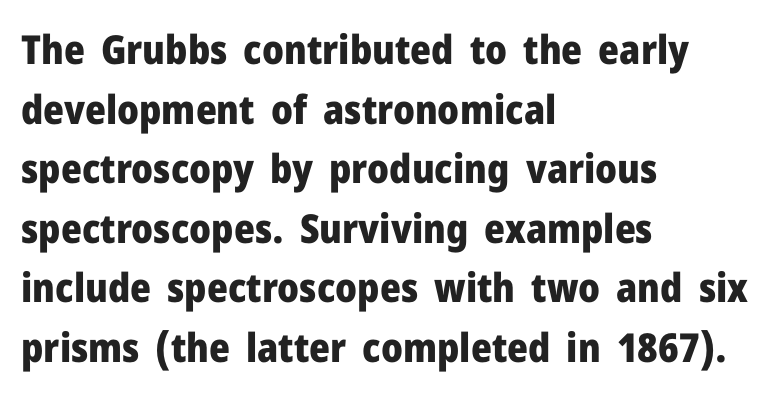
Q: Is the text bold? A: Yes.
Q: Is the text italic (slanted)? A: No, it is upright.
Q: Is the typeface a serif or a sans-serif typeface? A: Sans-serif.
Q: Is the text underlined? A: No.
Q: How is the paragraph aligned? A: Left-aligned.
Q: Is the spacing between letters normal or unusually wide? A: Normal.
Q: Is the spacing between lines tight, normal or loose? A: Normal.
Q: Width (condensed, normal, or wide)? A: Normal.
Q: Stroke contrast? A: Low.
Q: x-height? A: Medium.
Q: Monospaced? A: No.
